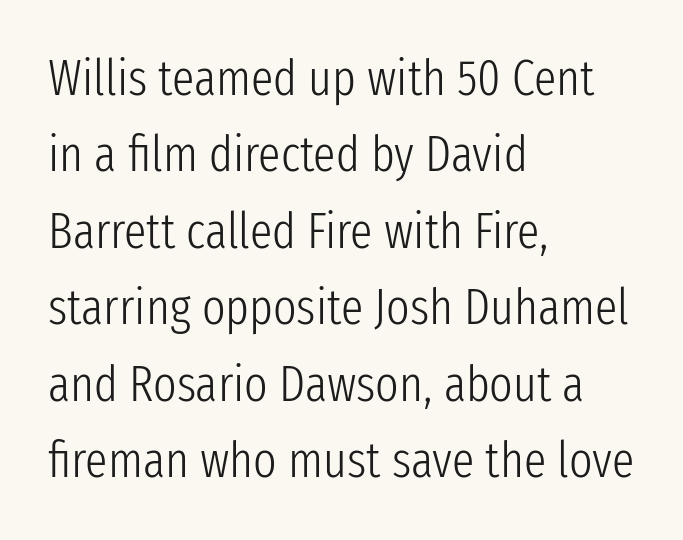
A typesetter would call this leading conventional body-copy spacing. Compared with typical body copy, the letter spacing here is the same. The letters advance in unequal steps, a hallmark of proportional type. Summary of weight: not heavy and not bold.
